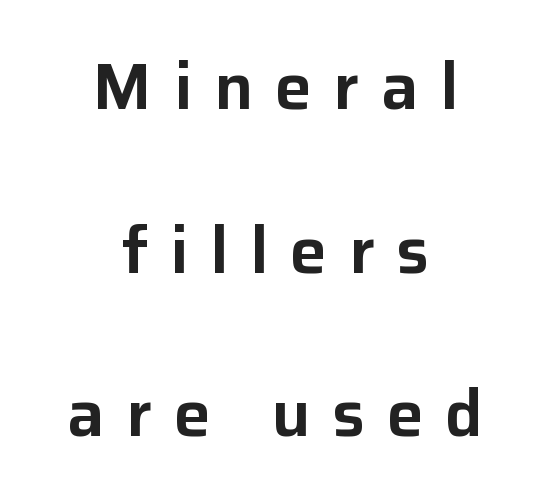
Leading is clearly above the norm, producing a sparse column. The strip under each line holds only bare page. Regarding serifs, this sample does without them. Observe the wide spacing: letters keep a clear distance from each other. Caption: multi-line text, centered on the measure.
